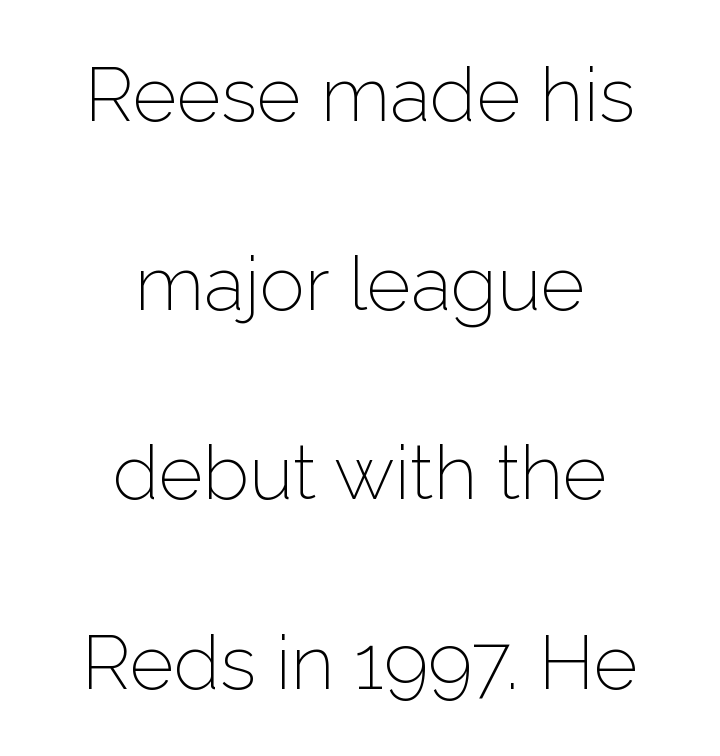
Q: Is the text bold? A: No.
Q: Is the text italic (slanted)? A: No, it is upright.
Q: Is the typeface a serif or a sans-serif typeface? A: Sans-serif.
Q: Is the text underlined? A: No.
Q: How is the paragraph aligned? A: Centered.
Q: Is the spacing between letters normal or unusually wide? A: Normal.
Q: Is the spacing between lines tight, normal or loose? A: Loose.
Q: Width (condensed, normal, or wide)? A: Normal.
Q: Stroke contrast? A: Low.
Q: x-height? A: Medium.
Q: Monospaced? A: No.
